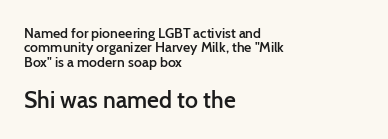
The image shows 23 px text type, upright; set left-aligned, tight line spacing (1.02x), normal letter spacing, not underlined; the second (bottom) block is 1.64x larger.
